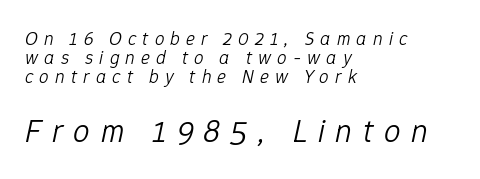
{"italic": "yes", "lean": "right", "slant_degrees": 12, "bold": "no", "weight": "light", "width": "normal", "stroke_contrast": "low", "x_height": "medium", "monospaced": "no", "underline": "no", "align": "left", "line_spacing": "tight", "line_spacing_ratio": 1.0, "letter_spacing": "wide", "letter_spacing_em": 0.32, "larger_block": "second", "size_ratio": 1.74, "glyph_px": 33}
